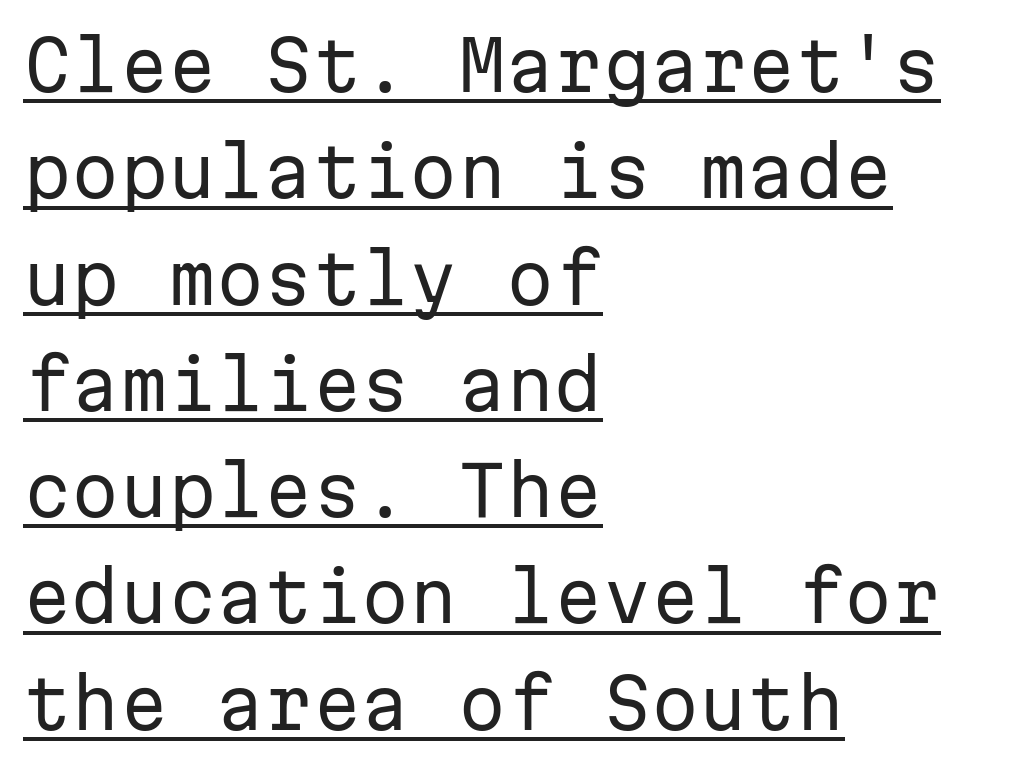
The line-height multiplier appears to be the usual default. Weight: regular or lighter. Honestly, the letter spacing is just normal — you wouldn't notice it. Font category for this specimen: sans-serif.
